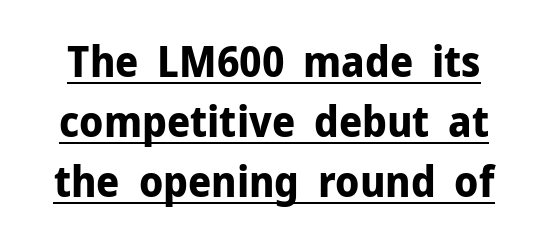
In terms of letterform style, serifs are entirely absent. A full-strength bold gives these letters their thick strokes. The passage shown is typed in a proportional face where columns would drift. A typesetter would mark this as roman, not italic. A normal amount of white space separates one row of letters from the next.
